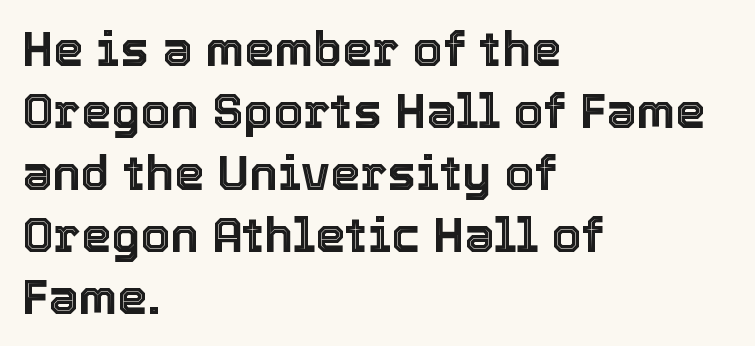
How would I describe the line gaps? Plain and ordinary. The letters stand straight up with perfectly vertical stems. Spacing between characters is what you'd get straight out of the box. Lines of text with bare space underneath. The rendering uses natural spacing where letterforms have individual widths.
